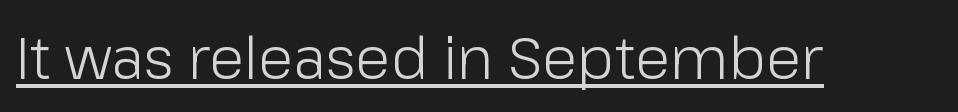
{"serif": "no", "italic": "no", "bold": "no", "weight": "light", "width": "normal", "stroke_contrast": "low", "x_height": "medium", "monospaced": "no", "underline": "yes", "letter_spacing": "normal", "letter_spacing_em": 0.0, "glyph_px": 58}
